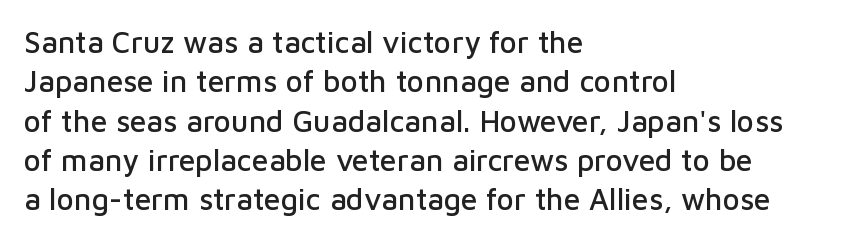
{"serif": "no", "italic": "no", "width": "normal", "stroke_contrast": "low", "x_height": "medium", "monospaced": "no", "underline": "no", "align": "left", "line_spacing": "normal", "line_spacing_ratio": 1.31, "letter_spacing": "normal", "letter_spacing_em": 0.0, "glyph_px": 30}
